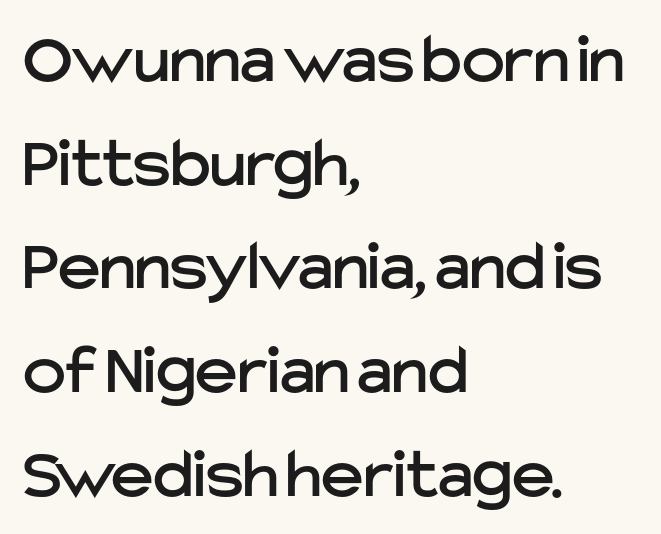
The passage shown is typed in a proportional face where columns would drift. Rendered with straight, roman letterforms. Vertically, the passage feels balanced, rows spaced as you'd expect. Letters rest on an invisible, unmarked baseline. Notice how the passage keeps a crisp vertical edge on the left only.
